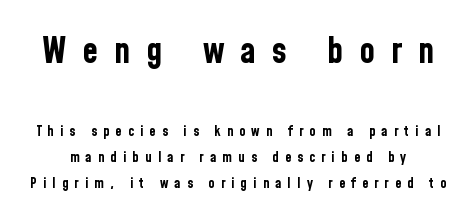
Typesetter's note — upper block bumped up in size, lower block left smaller. A clean baseline with only descenders dipping below it. Bold? Absolutely — the strokes are thick and heavy. This sample uses a sans-serif face. Is this a fixed-width face? No — the glyphs have proportional, varying widths.
